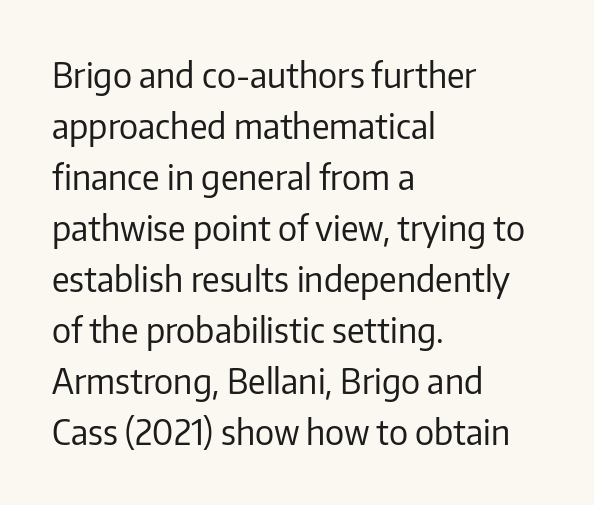
{"serif": "no", "italic": "no", "bold": "no", "weight": "regular", "width": "normal", "stroke_contrast": "low", "x_height": "medium", "monospaced": "no", "underline": "no", "align": "left", "line_spacing": "normal", "line_spacing_ratio": 1.5, "letter_spacing": "normal", "letter_spacing_em": 0.0, "glyph_px": 34}
